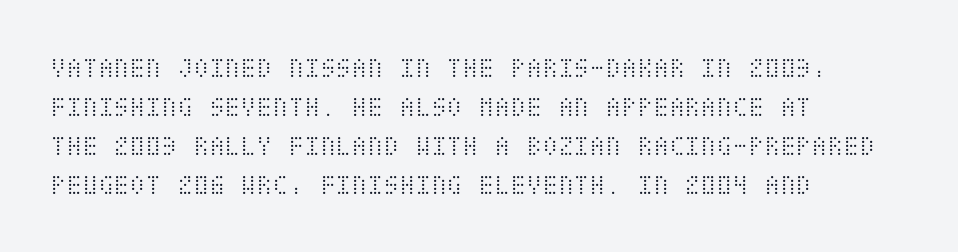
Normally led — the rows are evenly, conventionally spaced. No heavy texture on the line: the type isn't bold. The passage shown has conventional tracking throughout. Any mark beneath the type? The region is blank. Unlike italic type, these characters show no tilt at all. This rendering uses left alignment, leaving the right contour irregular.
